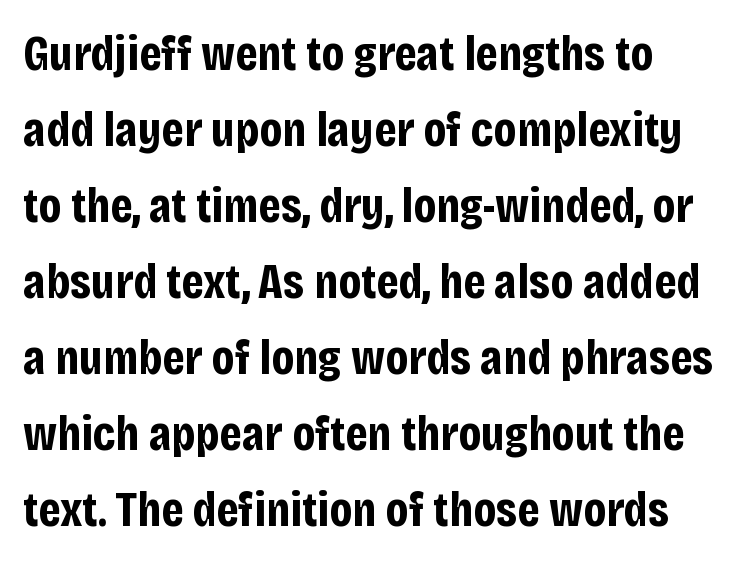
{"serif": "no", "italic": "no", "bold": "yes", "weight": "bold", "width": "condensed", "stroke_contrast": "low", "x_height": "large", "monospaced": "no", "underline": "no", "line_spacing": "normal", "line_spacing_ratio": 1.52, "letter_spacing": "normal", "letter_spacing_em": 0.0, "glyph_px": 50}
